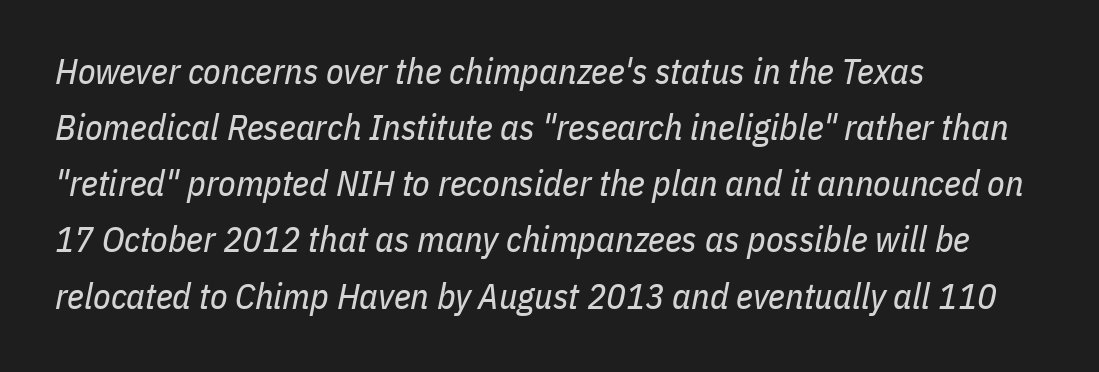
The image shows 36 px regular-weight, condensed type, italic (leaning right); set left-aligned, normal line spacing (1.56x), normal letter spacing, not underlined; low stroke contrast and a medium x-height.
